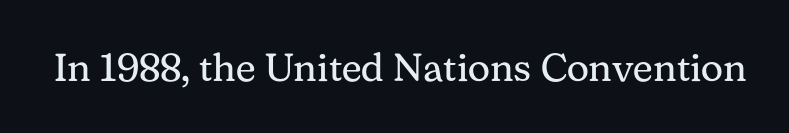
The image shows 39 px regular-weight serif type, upright; set normal letter spacing, not underlined; medium stroke contrast and a medium x-height.
